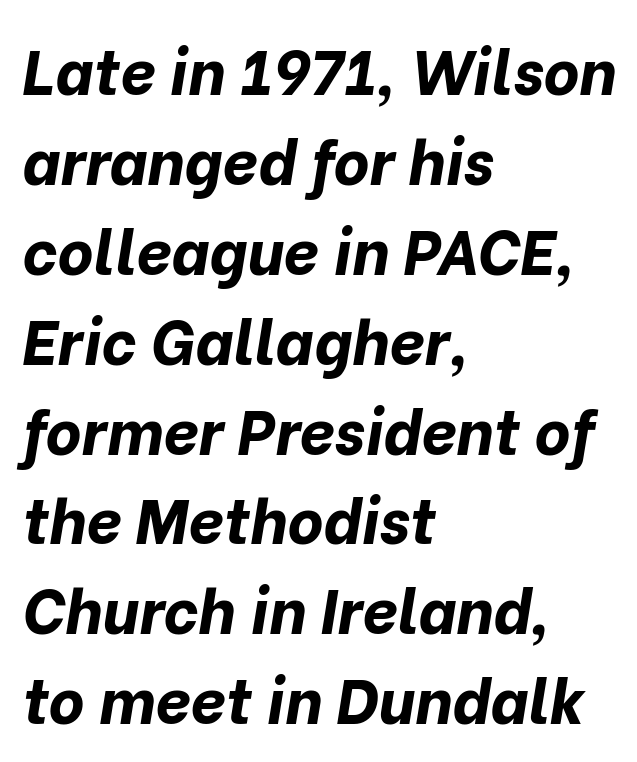
Here the designer chose a conventional face with non-uniform glyph widths. Horizontal alignment here is leftward, the default for most running prose. Compared with typical paragraphs, the rows here are spaced about the same. The font is running at its bold setting.
